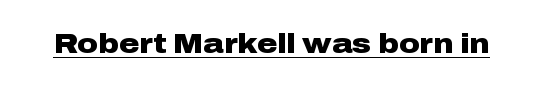
{"serif": "no", "italic": "no", "bold": "yes", "weight": "heavy", "width": "wide", "stroke_contrast": "low", "x_height": "medium", "monospaced": "no", "underline": "yes", "letter_spacing": "normal", "letter_spacing_em": 0.0, "glyph_px": 28}
